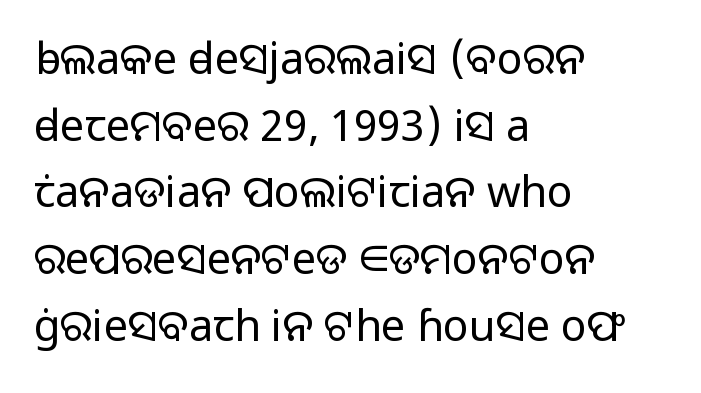
Q: Is the text bold? A: No.
Q: Is the text italic (slanted)? A: No, it is upright.
Q: Is the typeface a serif or a sans-serif typeface? A: Sans-serif.
Q: Is the text underlined? A: No.
Q: How is the paragraph aligned? A: Left-aligned.
Q: Is the spacing between letters normal or unusually wide? A: Normal.
Q: Is the spacing between lines tight, normal or loose? A: Normal.
Q: Width (condensed, normal, or wide)? A: Normal.
Q: Stroke contrast? A: Low.
Q: x-height? A: Medium.
Q: Monospaced? A: No.
